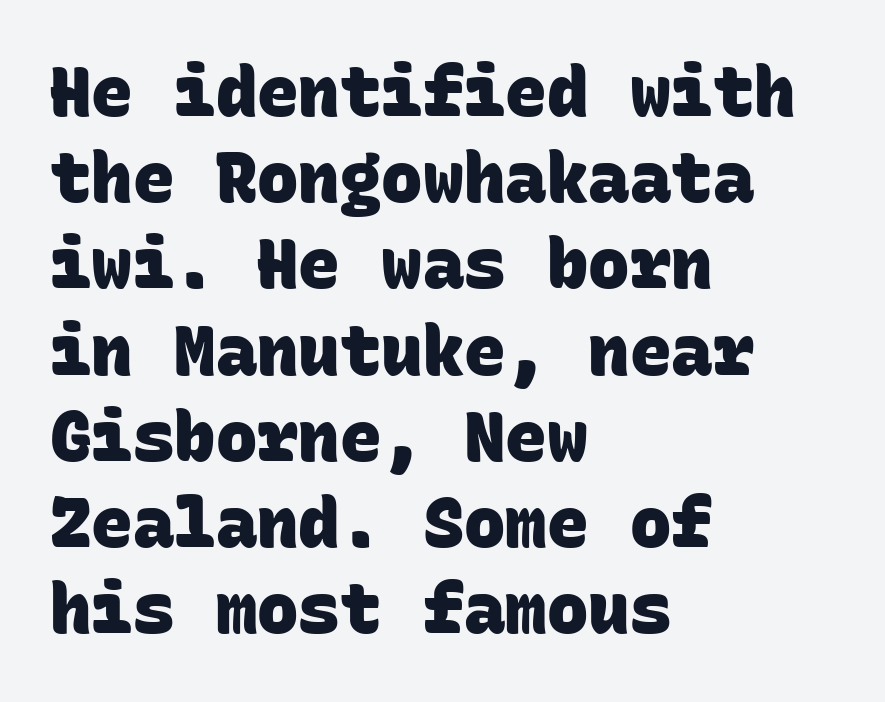
The image shows 69 px heavy sans-serif type, monospaced; set left-aligned, normal line spacing (1.25x), normal letter spacing, not underlined; low stroke contrast and a large x-height.
